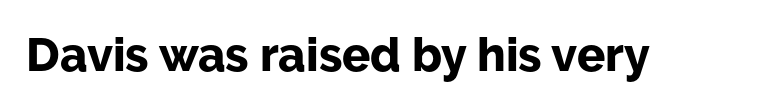
The image shows 47 px bold sans-serif type, upright; set normal letter spacing, not underlined; low stroke contrast and a medium x-height.
